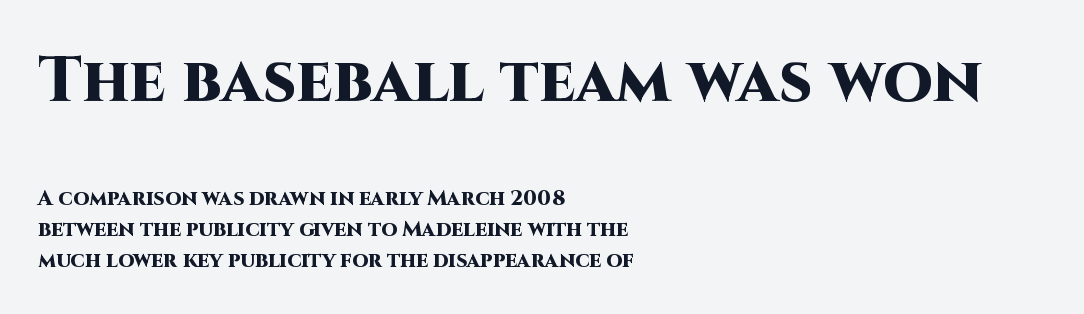
The image shows 64 px heavy sans-serif type, upright; set left-aligned, normal line spacing (1.48x), normal letter spacing, not underlined; the first (top) block is 3.05x larger; high stroke contrast and a large x-height.
